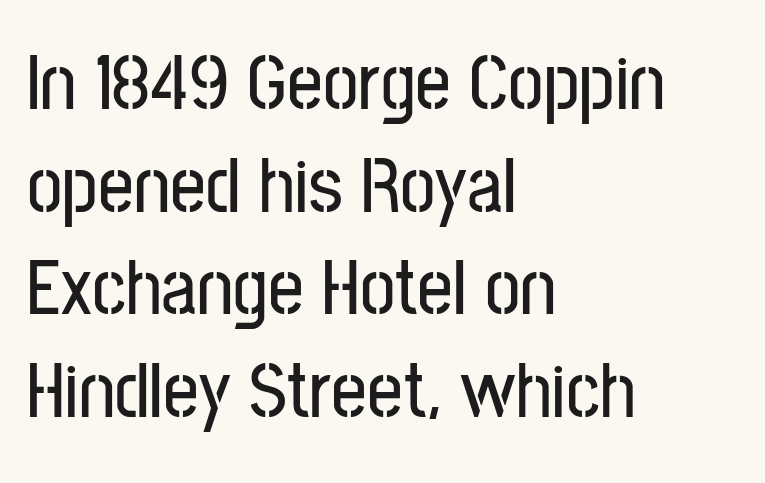
{"serif": "no", "italic": "no", "width": "condensed", "stroke_contrast": "low", "x_height": "medium", "monospaced": "no", "underline": "no", "align": "left", "line_spacing": "normal", "line_spacing_ratio": 1.3, "letter_spacing": "normal", "letter_spacing_em": 0.0, "glyph_px": 79}
